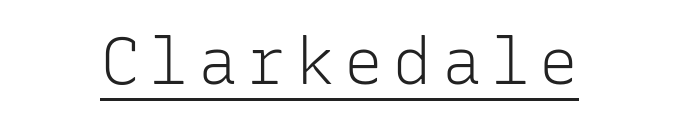
The image shows 65 px light sans-serif type, upright, monospaced; set underlined; low stroke contrast and a medium x-height.
